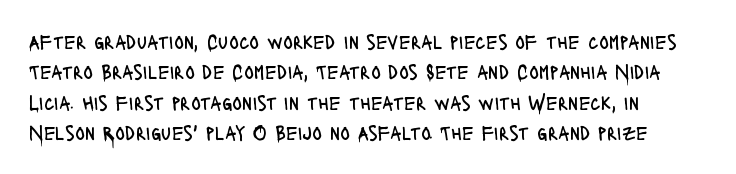
{"italic": "no", "bold": "no", "underline": "no", "align": "left", "line_spacing": "normal", "line_spacing_ratio": 1.52, "letter_spacing": "normal", "letter_spacing_em": 0.0, "glyph_px": 20}
